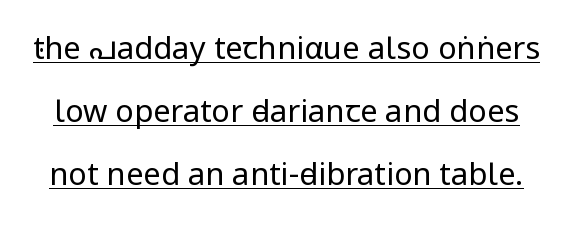
{"serif": "no", "italic": "no", "bold": "no", "weight": "regular", "width": "condensed", "stroke_contrast": "low", "x_height": "large", "monospaced": "no", "underline": "yes", "line_spacing": "loose", "line_spacing_ratio": 2.03, "letter_spacing": "normal", "letter_spacing_em": 0.0, "glyph_px": 31}
